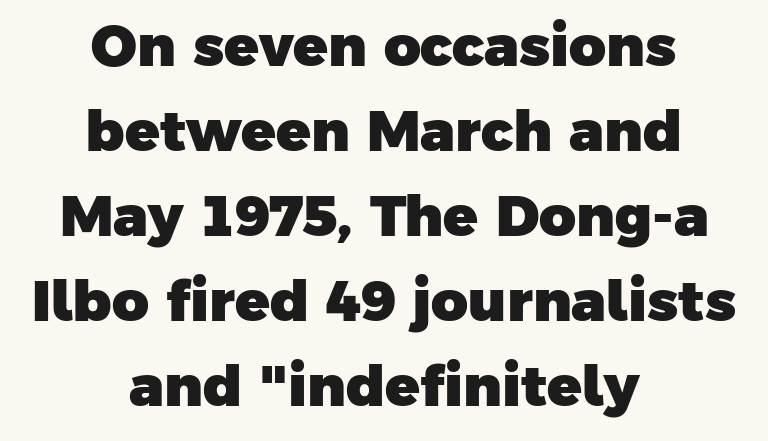
Q: Is the text bold? A: Yes.
Q: Is the typeface a serif or a sans-serif typeface? A: Sans-serif.
Q: Is the text underlined? A: No.
Q: How is the paragraph aligned? A: Centered.
Q: Is the spacing between letters normal or unusually wide? A: Normal.
Q: Is the spacing between lines tight, normal or loose? A: Normal.
Q: Width (condensed, normal, or wide)? A: Normal.
Q: Stroke contrast? A: Low.
Q: x-height? A: Medium.
Q: Monospaced? A: No.
